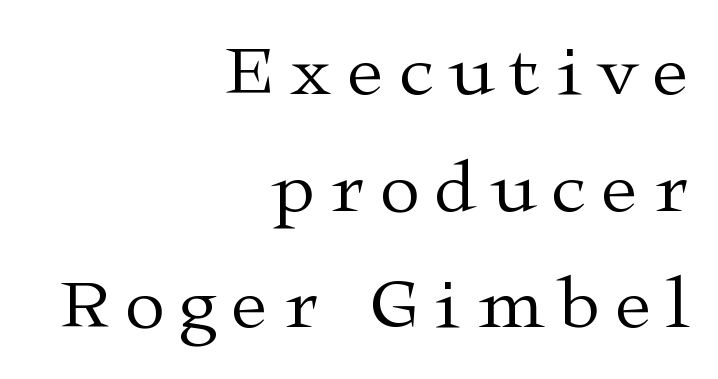
Q: Is the text bold? A: No.
Q: Is the text italic (slanted)? A: No, it is upright.
Q: Is the typeface a serif or a sans-serif typeface? A: Serif.
Q: Is the text underlined? A: No.
Q: How is the paragraph aligned? A: Right-aligned.
Q: Is the spacing between letters normal or unusually wide? A: Unusually wide.
Q: Is the spacing between lines tight, normal or loose? A: Normal.
Q: Width (condensed, normal, or wide)? A: Wide.
Q: Stroke contrast? A: Medium.
Q: x-height? A: Medium.
Q: Monospaced? A: No.
